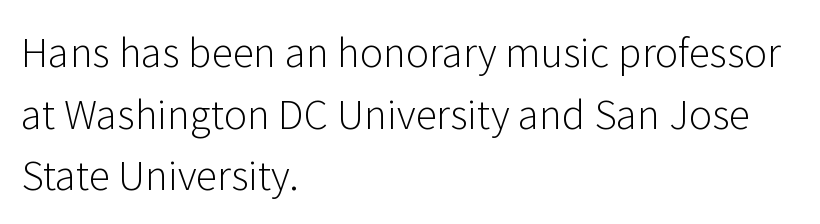
The image shows 39 px light sans-serif type, upright; set left-aligned, normal line spacing (1.58x), normal letter spacing, not underlined; low stroke contrast and a medium x-height.
